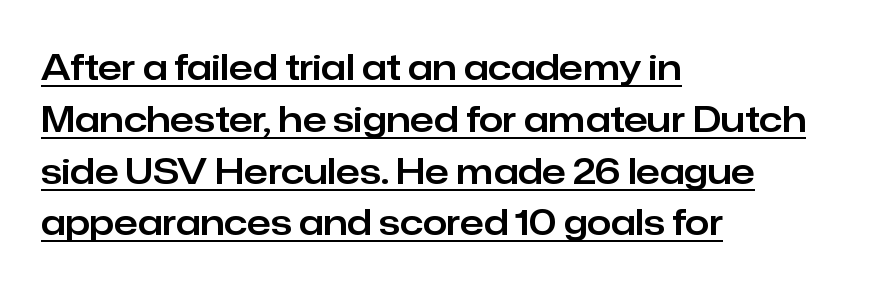
{"serif": "no", "italic": "no", "width": "normal", "stroke_contrast": "low", "x_height": "medium", "monospaced": "no", "underline": "yes", "align": "left", "line_spacing": "normal", "line_spacing_ratio": 1.48, "letter_spacing": "normal", "letter_spacing_em": 0.0, "glyph_px": 35}
